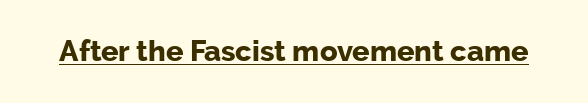
Q: Is the text bold? A: Yes.
Q: Is the text italic (slanted)? A: No, it is upright.
Q: Is the typeface a serif or a sans-serif typeface? A: Sans-serif.
Q: Is the text underlined? A: Yes.
Q: Is the spacing between letters normal or unusually wide? A: Normal.
Q: Width (condensed, normal, or wide)? A: Normal.
Q: Stroke contrast? A: Low.
Q: x-height? A: Medium.
Q: Monospaced? A: No.
